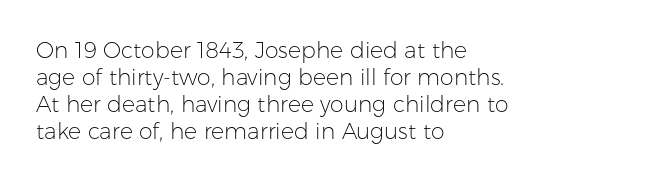
{"italic": "no", "bold": "no", "underline": "no", "align": "left", "line_spacing_ratio": 1.22, "letter_spacing": "normal", "letter_spacing_em": 0.0, "glyph_px": 22}
